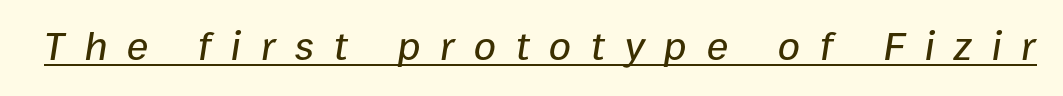
Q: Is the text italic (slanted)? A: Yes, it leans right by about 9 degrees.
Q: Is the text underlined? A: Yes.
Q: Is the spacing between letters normal or unusually wide? A: Unusually wide.
Q: Width (condensed, normal, or wide)? A: Normal.
Q: Stroke contrast? A: Low.
Q: x-height? A: Medium.
Q: Monospaced? A: No.
